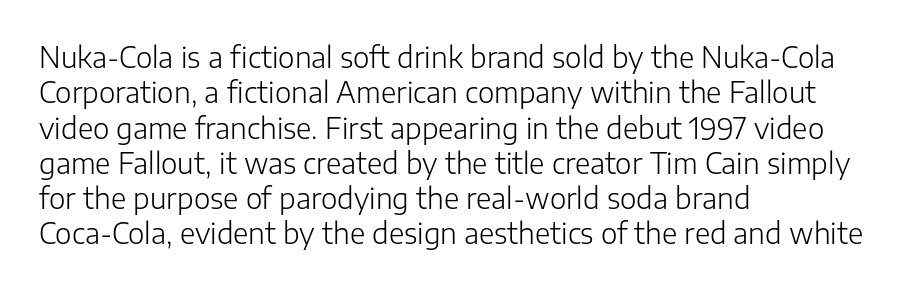
The image shows 28 px light sans-serif type, upright; set left-aligned, normal line spacing (1.26x), normal letter spacing, not underlined; low stroke contrast and a medium x-height.
